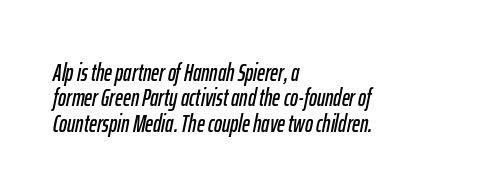
{"italic": "yes", "lean": "right", "slant_degrees": 12, "underline": "no", "align": "left", "line_spacing": "tight", "line_spacing_ratio": 1.06, "letter_spacing": "normal", "letter_spacing_em": 0.0, "glyph_px": 24}
